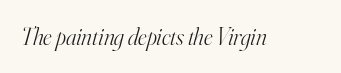
{"italic": "yes", "lean": "right", "slant_degrees": 16, "bold": "no", "underline": "no", "letter_spacing": "normal", "letter_spacing_em": 0.0, "glyph_px": 24}
